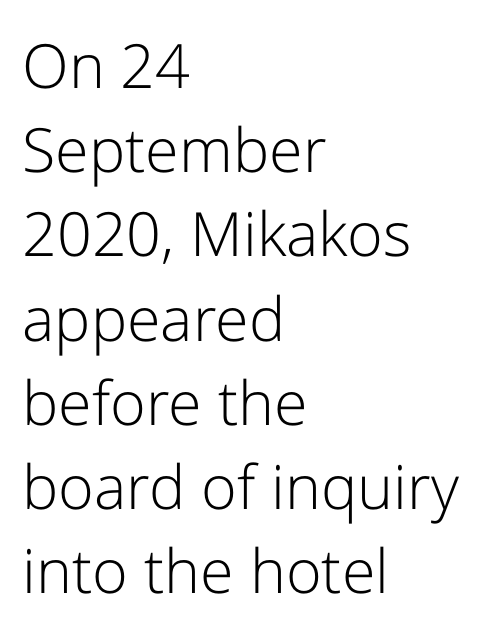
Q: Is the text bold? A: No.
Q: Is the text italic (slanted)? A: No, it is upright.
Q: Is the typeface a serif or a sans-serif typeface? A: Sans-serif.
Q: Is the text underlined? A: No.
Q: How is the paragraph aligned? A: Left-aligned.
Q: Is the spacing between letters normal or unusually wide? A: Normal.
Q: Is the spacing between lines tight, normal or loose? A: Normal.
Q: Width (condensed, normal, or wide)? A: Normal.
Q: Stroke contrast? A: Low.
Q: x-height? A: Medium.
Q: Monospaced? A: No.
